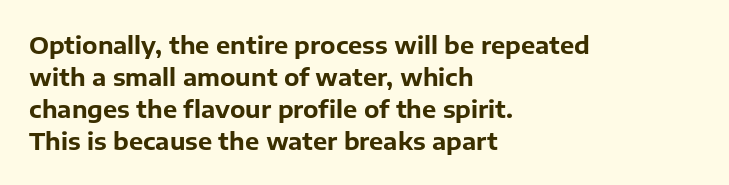
The image shows 24 px bold type, upright; set left-aligned, normal line spacing (1.33x), normal letter spacing, not underlined.
